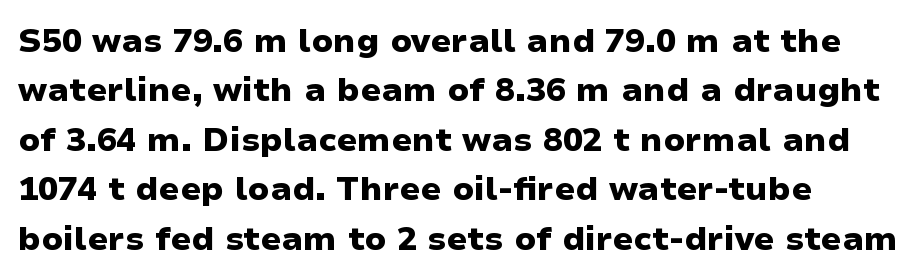
The image shows 33 px heavy, wide sans-serif type, upright; set left-aligned, normal line spacing (1.5x), normal letter spacing, not underlined; low stroke contrast and a medium x-height.
